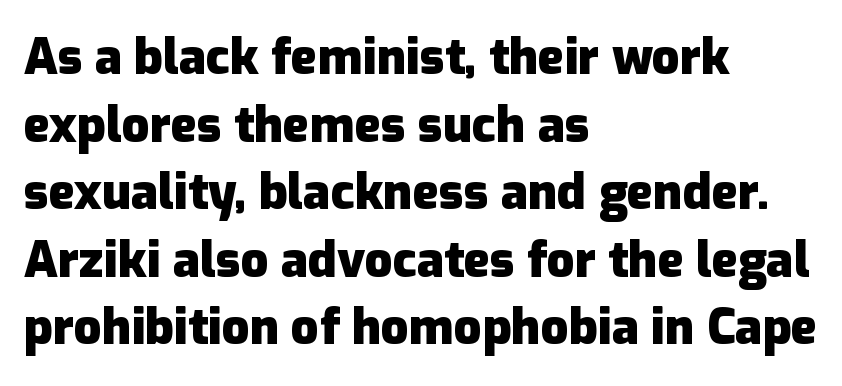
No feet cap the strokes, marking this as sans-serif type. Ascenders rise straight up at ninety degrees. This rendering uses left alignment, leaving the right contour irregular. The rendering uses a bold face; every stroke is thick and dark. Between one letter and the next there's only the usual sliver of space. Each letter keeps its own natural width here, so spacing adapts to shape.
